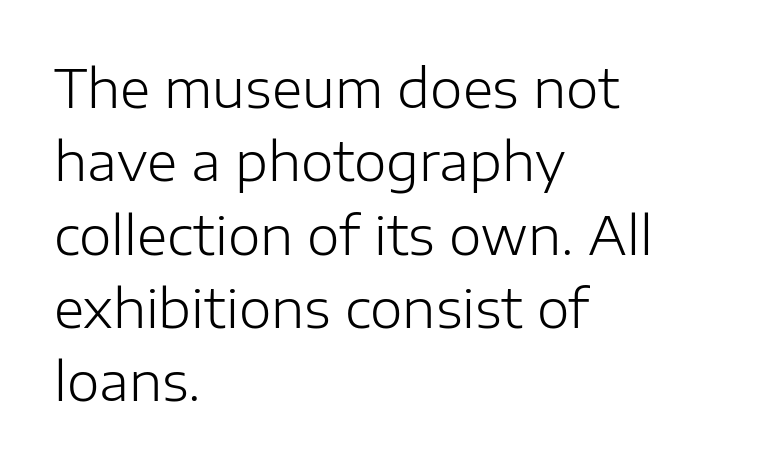
{"serif": "no", "italic": "no", "bold": "no", "weight": "light", "width": "normal", "stroke_contrast": "low", "x_height": "medium", "monospaced": "no", "underline": "no", "align": "left", "line_spacing": "normal", "line_spacing_ratio": 1.41, "letter_spacing": "normal", "letter_spacing_em": 0.0, "glyph_px": 52}
